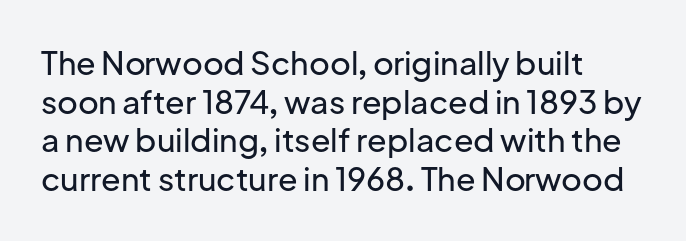
Q: Is the text italic (slanted)? A: No, it is upright.
Q: Is the typeface a serif or a sans-serif typeface? A: Sans-serif.
Q: Is the text underlined? A: No.
Q: How is the paragraph aligned? A: Left-aligned.
Q: Is the spacing between letters normal or unusually wide? A: Normal.
Q: Width (condensed, normal, or wide)? A: Normal.
Q: Stroke contrast? A: Low.
Q: x-height? A: Medium.
Q: Monospaced? A: No.
